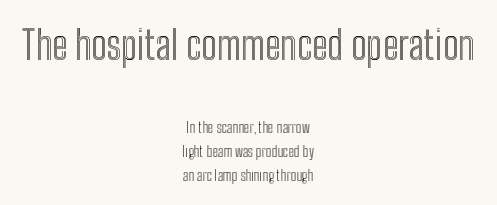
The image shows 39 px condensed type, upright; set centered, line spacing 1.71x, normal letter spacing, not underlined; the first (top) block is 2.79x larger; a medium x-height.
